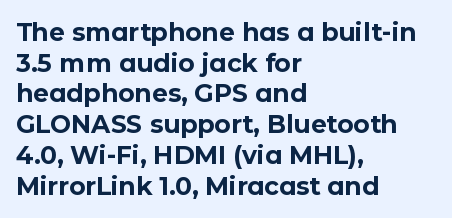
{"italic": "no", "bold": "yes", "underline": "no", "align": "left", "line_spacing_ratio": 1.23, "letter_spacing": "normal", "letter_spacing_em": 0.0, "glyph_px": 25}
